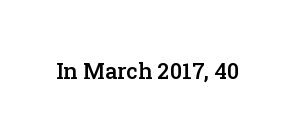
The image shows 22 px text type, upright; set normal letter spacing, not underlined.
